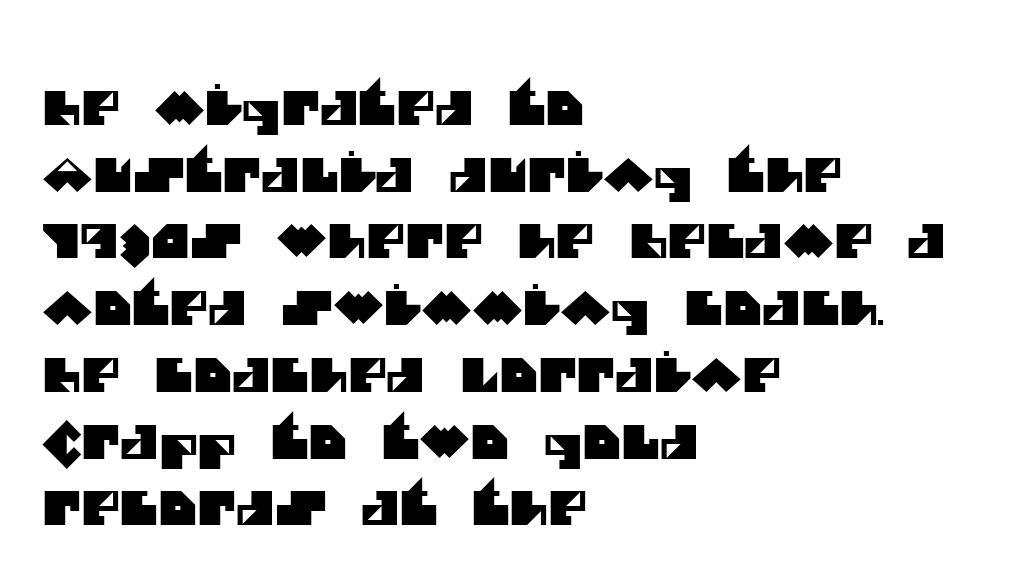
The image shows 47 px sans-serif type; set left-aligned, normal line spacing (1.42x), normal letter spacing, not underlined; medium stroke contrast and a large x-height.
